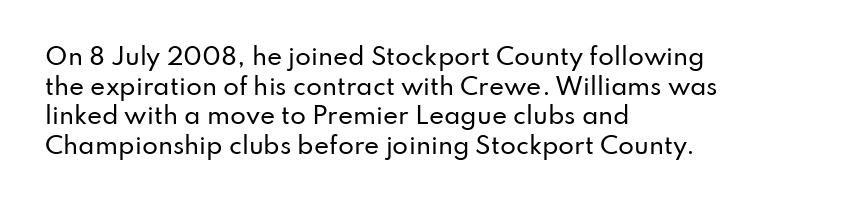
The image shows 23 px text type, upright; set left-aligned, normal line spacing (1.29x), normal letter spacing, not underlined.
